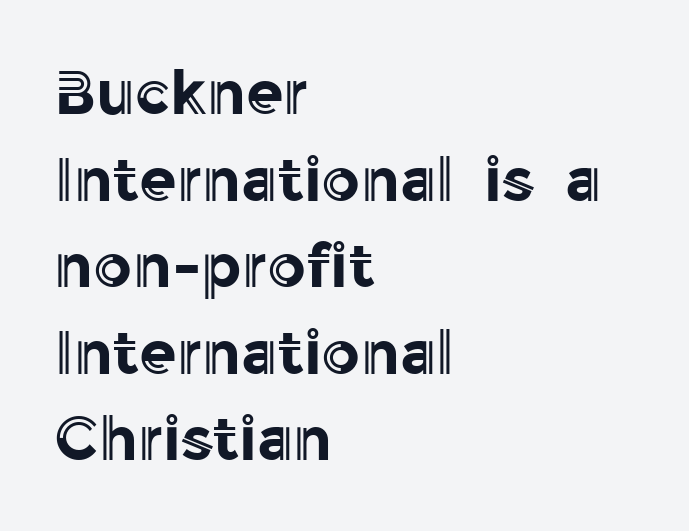
{"italic": "no", "width": "normal", "x_height": "medium", "monospaced": "no", "underline": "no", "align": "left", "line_spacing": "normal", "line_spacing_ratio": 1.42, "letter_spacing": "normal", "letter_spacing_em": 0.0, "glyph_px": 61}
